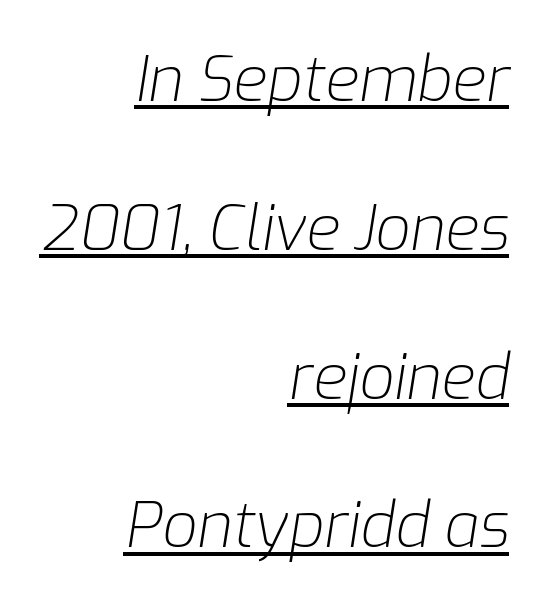
Q: Is the text bold? A: No.
Q: Is the text italic (slanted)? A: Yes, it leans right by about 9 degrees.
Q: Is the text underlined? A: Yes.
Q: How is the paragraph aligned? A: Right-aligned.
Q: Is the spacing between letters normal or unusually wide? A: Normal.
Q: Is the spacing between lines tight, normal or loose? A: Loose.
Q: Width (condensed, normal, or wide)? A: Normal.
Q: Stroke contrast? A: Low.
Q: x-height? A: Medium.
Q: Monospaced? A: No.
